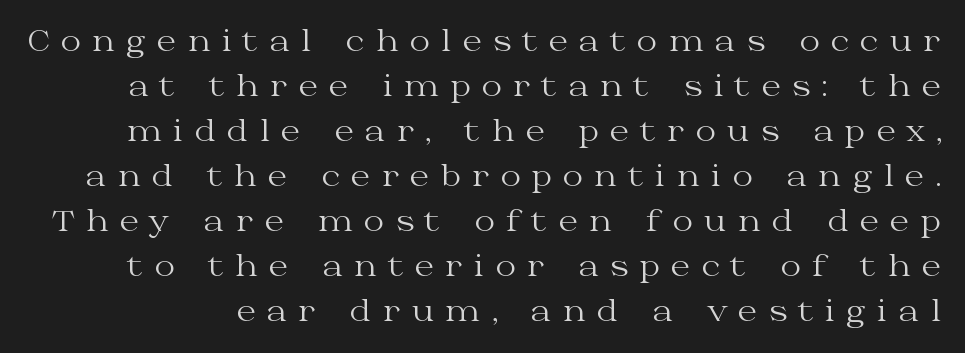
The image shows 28 px regular-weight, wide serif type, upright; set normal line spacing (1.61x), unusually wide letter spacing (+0.4 em), not underlined; medium stroke contrast and a medium x-height.
